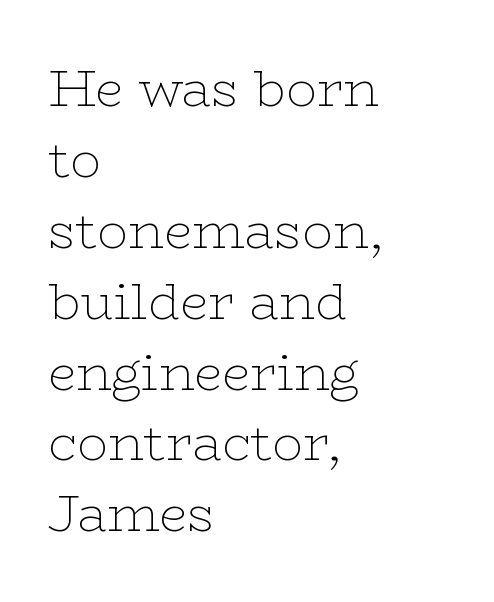
{"serif": "yes", "italic": "no", "bold": "no", "weight": "thin", "width": "wide", "stroke_contrast": "low", "x_height": "medium", "monospaced": "no", "underline": "no", "align": "left", "line_spacing": "normal", "line_spacing_ratio": 1.39, "letter_spacing": "normal", "letter_spacing_em": 0.0, "glyph_px": 51}
